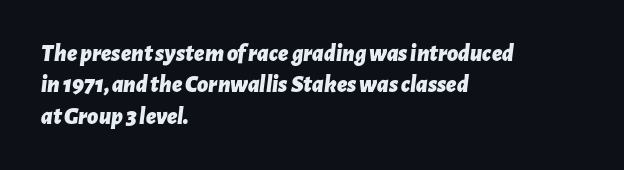
{"italic": "yes", "lean": "right", "slant_degrees": 7, "bold": "yes", "underline": "no", "align": "left", "line_spacing": "normal", "line_spacing_ratio": 1.31, "letter_spacing": "normal", "letter_spacing_em": 0.0, "glyph_px": 24}
